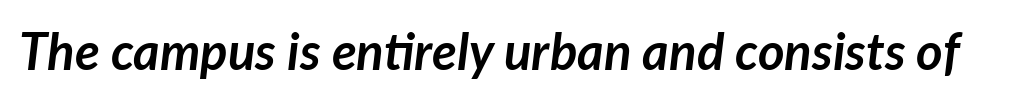
These lines are rendered in a variable-pitch font. The specimen reads as italic at a glance. These lines keep a tight, regular rhythm from letter to letter. Is the type bold? Yes — the strokes are clearly thick and heavy. Underlining? Definitely not there.
